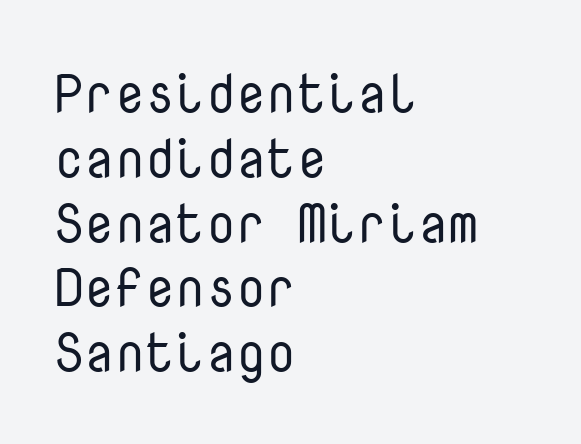
The image shows 54 px regular-weight sans-serif type, upright, monospaced; set left-aligned, line spacing 1.2x, normal letter spacing, not underlined; low stroke contrast and a medium x-height.
